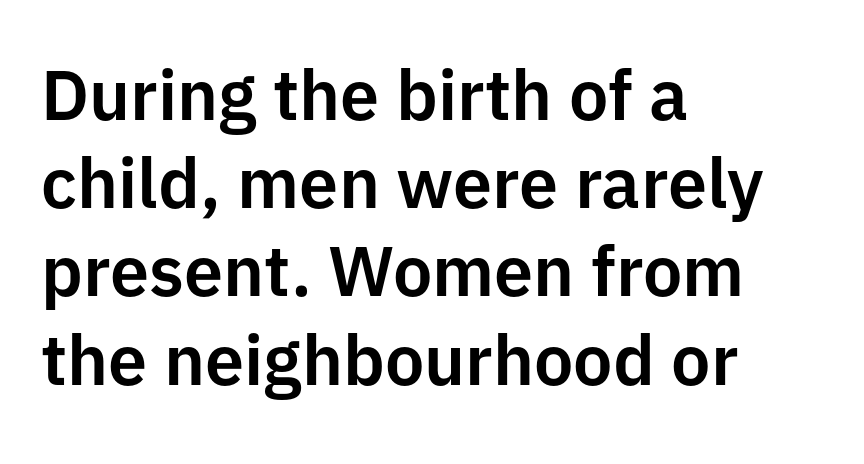
Q: Is the text italic (slanted)? A: No, it is upright.
Q: Is the typeface a serif or a sans-serif typeface? A: Sans-serif.
Q: Is the text underlined? A: No.
Q: How is the paragraph aligned? A: Left-aligned.
Q: Is the spacing between letters normal or unusually wide? A: Normal.
Q: Is the spacing between lines tight, normal or loose? A: Normal.
Q: Width (condensed, normal, or wide)? A: Normal.
Q: Stroke contrast? A: Low.
Q: x-height? A: Medium.
Q: Monospaced? A: No.
